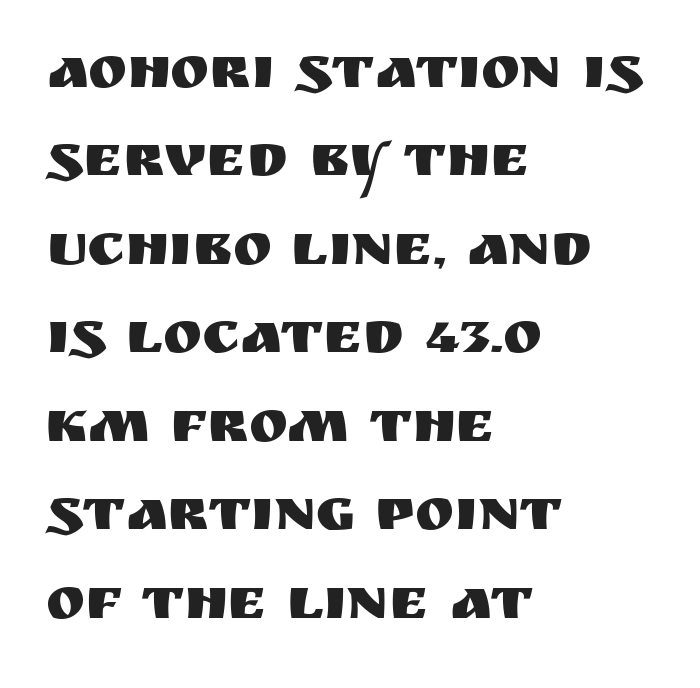
Honestly, there is no underline to notice here at all. The rendering keeps characters at their native spacing. Notice how the passage keeps a crisp vertical edge on the left only. This sample keeps an unexceptional amount of space between lines. This is sans-serif lettering, the kind often seen on screens and signage.
